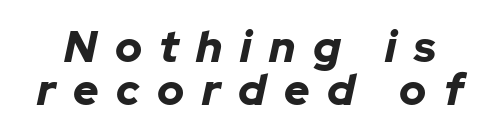
{"italic": "yes", "lean": "right", "slant_degrees": 12, "bold": "yes", "weight": "bold", "width": "normal", "stroke_contrast": "low", "x_height": "medium", "monospaced": "no", "underline": "no", "line_spacing": "tight", "line_spacing_ratio": 0.98, "letter_spacing": "wide", "letter_spacing_em": 0.4, "glyph_px": 44}
